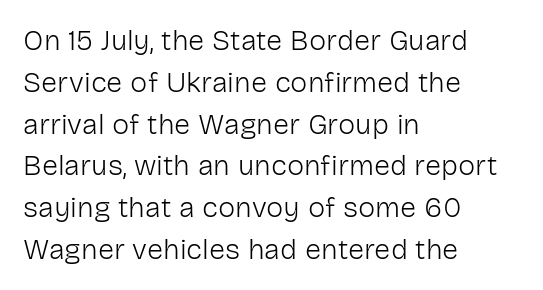
Tall strokes in this sample are plumb rather than angled. No feet cap the strokes, marking this as sans-serif type. Glance below the letters and you will spot only blank space. Every row of glyphs begins at an identical x-position on the left. The face used here is proportionally spaced, like ordinary book or web type. The letters sit at their default tracking, neither squeezed nor spread.
